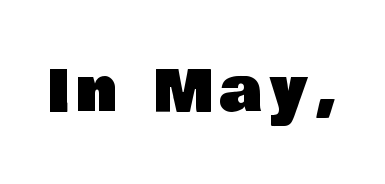
Q: Is the text italic (slanted)? A: No, it is upright.
Q: Is the typeface a serif or a sans-serif typeface? A: Sans-serif.
Q: Is the text underlined? A: No.
Q: Width (condensed, normal, or wide)? A: Normal.
Q: Stroke contrast? A: Low.
Q: x-height? A: Large.
Q: Monospaced? A: No.
